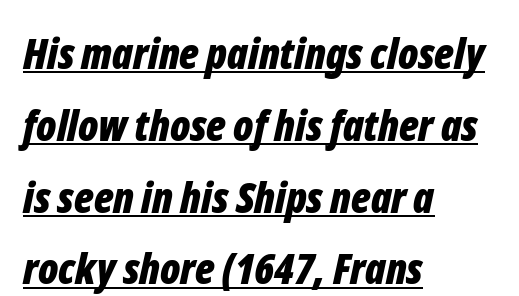
Q: Is the text bold? A: Yes.
Q: Is the text italic (slanted)? A: Yes, it leans right by about 12 degrees.
Q: Is the text underlined? A: Yes.
Q: How is the paragraph aligned? A: Left-aligned.
Q: Is the spacing between letters normal or unusually wide? A: Normal.
Q: Is the spacing between lines tight, normal or loose? A: Normal.
Q: Width (condensed, normal, or wide)? A: Condensed.
Q: Stroke contrast? A: Low.
Q: x-height? A: Medium.
Q: Monospaced? A: No.
